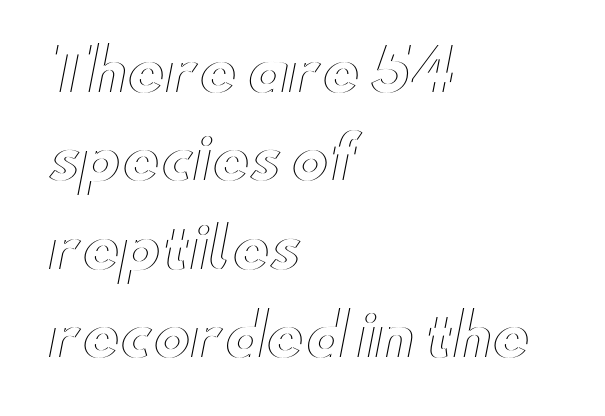
Q: Is the text italic (slanted)? A: Yes.
Q: Is the text underlined? A: No.
Q: How is the paragraph aligned? A: Left-aligned.
Q: Is the spacing between letters normal or unusually wide? A: Normal.
Q: Is the spacing between lines tight, normal or loose? A: Normal.
Q: Width (condensed, normal, or wide)? A: Wide.
Q: x-height? A: Small.
Q: Monospaced? A: No.
